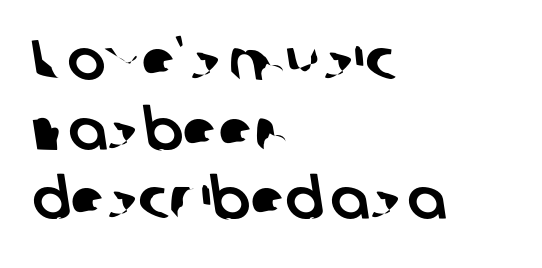
The image shows 57 px sans-serif type; set left-aligned, line spacing 1.22x, normal letter spacing, not underlined; low stroke contrast and a medium x-height.
